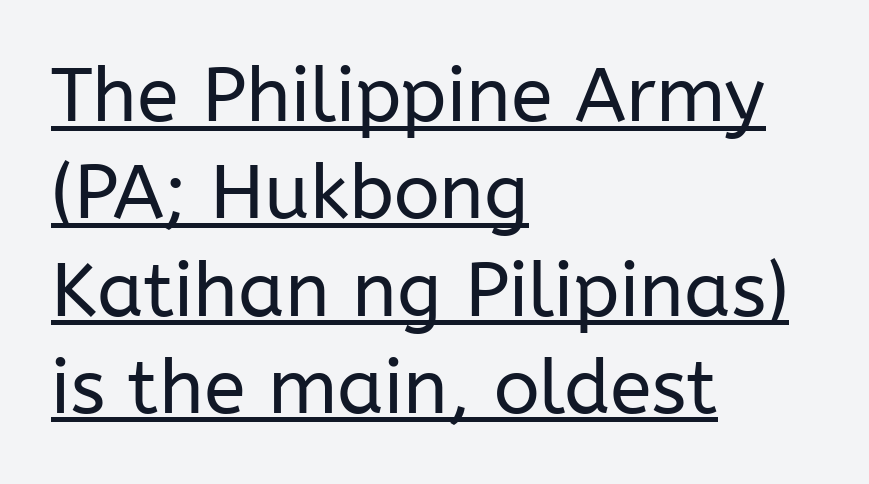
{"serif": "no", "italic": "no", "bold": "no", "weight": "regular", "width": "normal", "stroke_contrast": "low", "x_height": "medium", "monospaced": "no", "underline": "yes", "align": "left", "line_spacing": "normal", "line_spacing_ratio": 1.28, "letter_spacing": "normal", "letter_spacing_em": 0.0, "glyph_px": 76}
